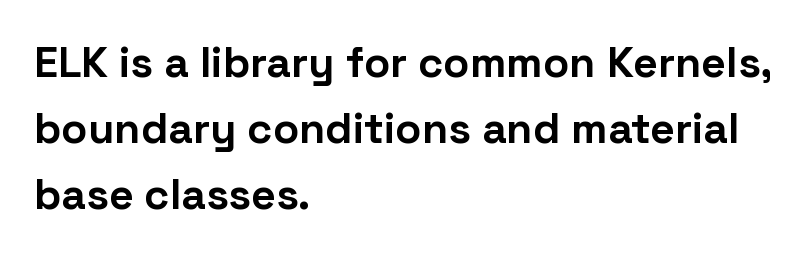
This sample uses plain, unmodified letter spacing. Short and long lines alike share a common starting point at left. Is the type bold? Yes — the strokes are clearly thick and heavy. If you measured baseline to baseline, you'd find a middling distance. Every character sits straight up, as roman type does. The words here are not underlined.
